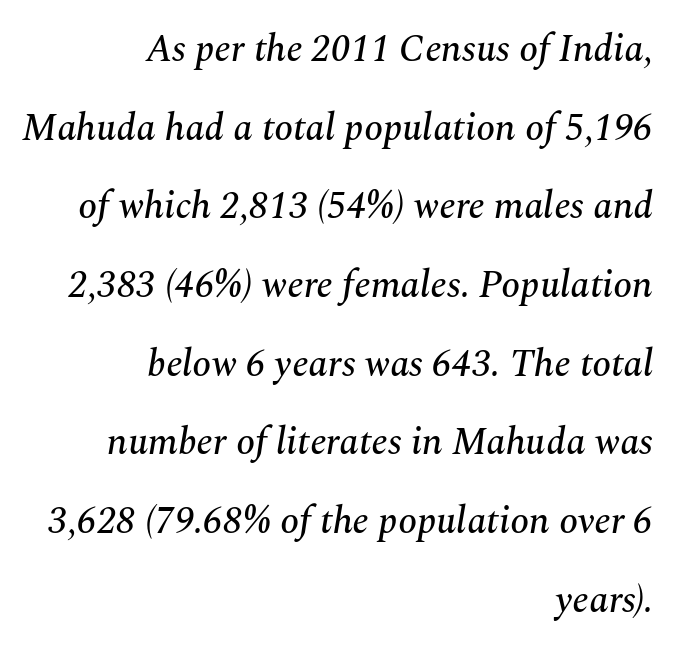
{"serif": "yes", "italic": "yes", "lean": "right", "slant_degrees": 10, "width": "normal", "stroke_contrast": "medium", "x_height": "medium", "monospaced": "no", "underline": "no", "align": "right", "line_spacing": "loose", "line_spacing_ratio": 2.07, "letter_spacing": "normal", "letter_spacing_em": 0.0, "glyph_px": 38}
